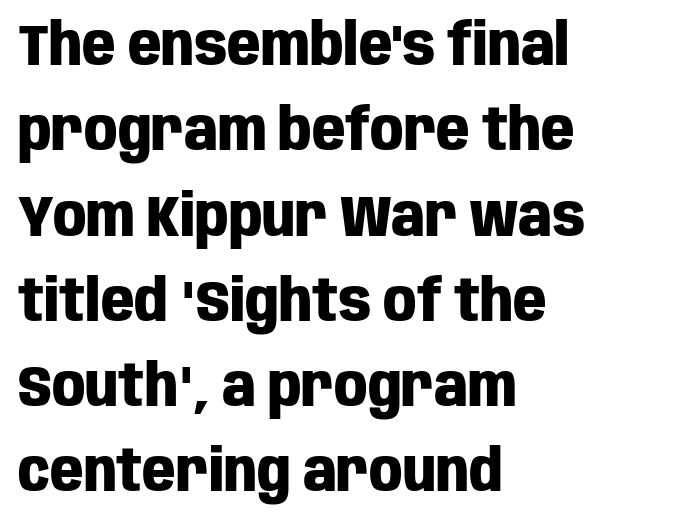
Each glyph is drawn with heavy, bold strokes. The passage is arranged the way most books set body copy — flush left. Here the glyphs are tracked normally, forming tight word shapes. The font's upright variant was chosen for this text. Proportional: the letters do not fall into vertical columns.
